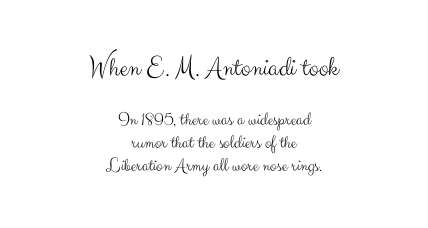
Q: Is the text bold? A: No.
Q: Is the text italic (slanted)? A: Yes.
Q: Is the typeface a serif or a sans-serif typeface? A: Sans-serif.
Q: Is the text underlined? A: No.
Q: How is the paragraph aligned? A: Centered.
Q: Is the spacing between letters normal or unusually wide? A: Normal.
Q: Which block of text is set in a larger size, the first (top) or the second (bottom)? A: The first (top) one.
Q: Width (condensed, normal, or wide)? A: Normal.
Q: Stroke contrast? A: Medium.
Q: x-height? A: Small.
Q: Monospaced? A: No.
